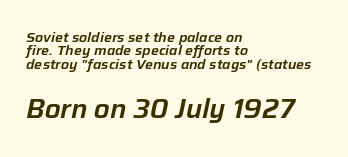
{"italic": "yes", "lean": "right", "slant_degrees": 12, "underline": "no", "align": "left", "line_spacing": "tight", "line_spacing_ratio": 0.95, "letter_spacing": "normal", "letter_spacing_em": 0.0, "larger_block": "second", "size_ratio": 1.93, "glyph_px": 27}
